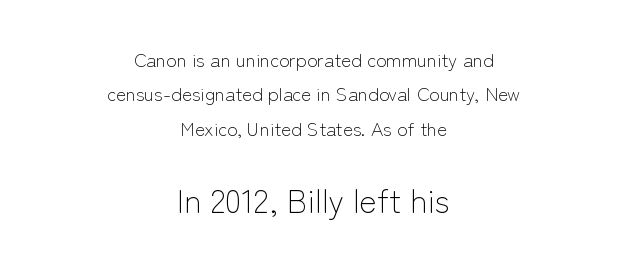
{"serif": "no", "italic": "no", "bold": "no", "weight": "light", "width": "normal", "stroke_contrast": "low", "x_height": "medium", "monospaced": "no", "underline": "no", "align": "center", "line_spacing_ratio": 1.81, "letter_spacing": "normal", "letter_spacing_em": 0.0, "larger_block": "second", "size_ratio": 1.74, "glyph_px": 33}
